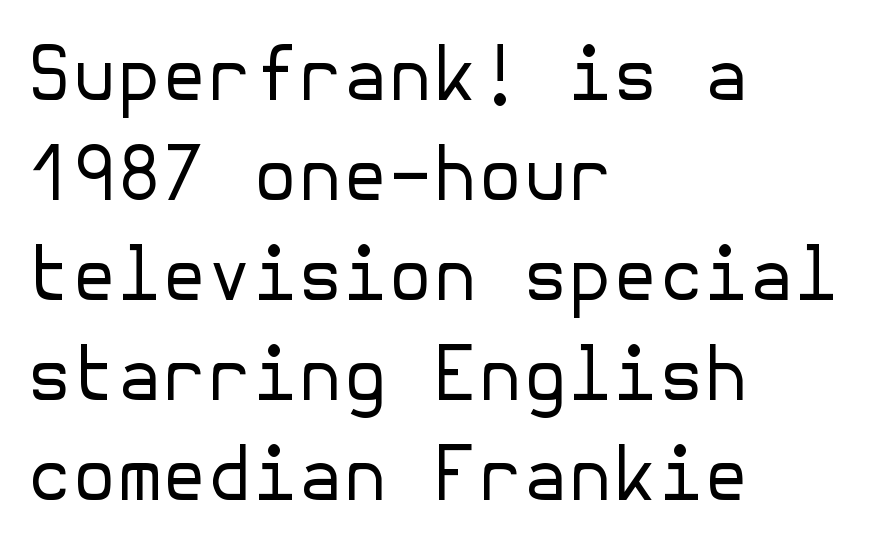
The image shows 73 px regular-weight sans-serif type, upright; set left-aligned, normal line spacing (1.37x), normal letter spacing, not underlined; low stroke contrast and a medium x-height.
